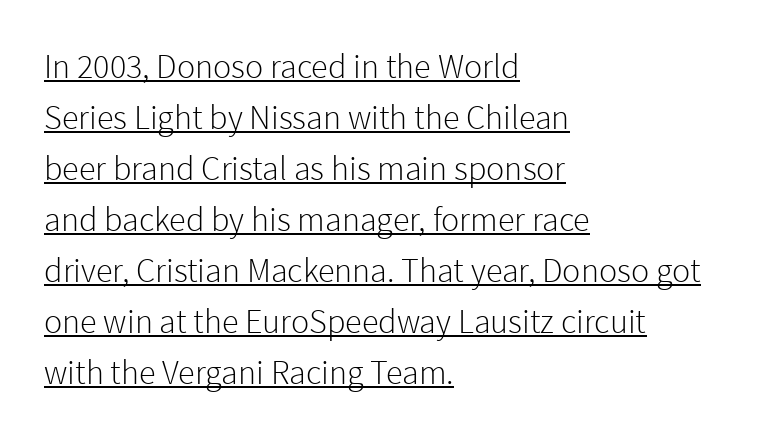
Q: Is the text bold? A: No.
Q: Is the text italic (slanted)? A: No, it is upright.
Q: Is the typeface a serif or a sans-serif typeface? A: Sans-serif.
Q: Is the text underlined? A: Yes.
Q: How is the paragraph aligned? A: Left-aligned.
Q: Is the spacing between letters normal or unusually wide? A: Normal.
Q: Is the spacing between lines tight, normal or loose? A: Normal.
Q: Width (condensed, normal, or wide)? A: Normal.
Q: x-height? A: Medium.
Q: Monospaced? A: No.
